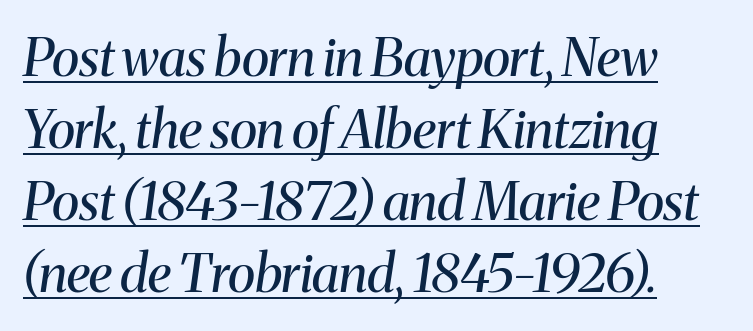
Q: Is the text bold? A: No.
Q: Is the text italic (slanted)? A: Yes, it leans right by about 8 degrees.
Q: Is the typeface a serif or a sans-serif typeface? A: Serif.
Q: Is the text underlined? A: Yes.
Q: How is the paragraph aligned? A: Left-aligned.
Q: Is the spacing between letters normal or unusually wide? A: Normal.
Q: Is the spacing between lines tight, normal or loose? A: Normal.
Q: Width (condensed, normal, or wide)? A: Normal.
Q: Stroke contrast? A: Medium.
Q: x-height? A: Medium.
Q: Monospaced? A: No.
